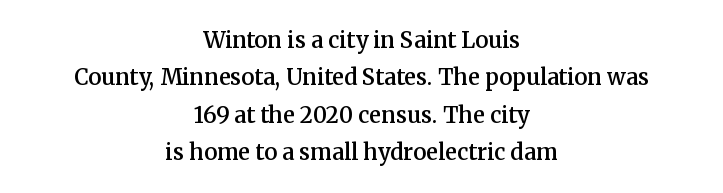
{"italic": "no", "bold": "semi", "underline": "no", "align": "center", "line_spacing": "normal", "line_spacing_ratio": 1.7, "letter_spacing": "normal", "letter_spacing_em": 0.0, "glyph_px": 22}
